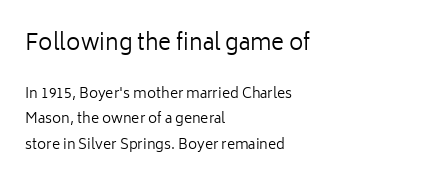
The image shows 22 px text type, upright; set left-aligned, line spacing 1.8x, normal letter spacing, not underlined; the first (top) block is 1.57x larger.
